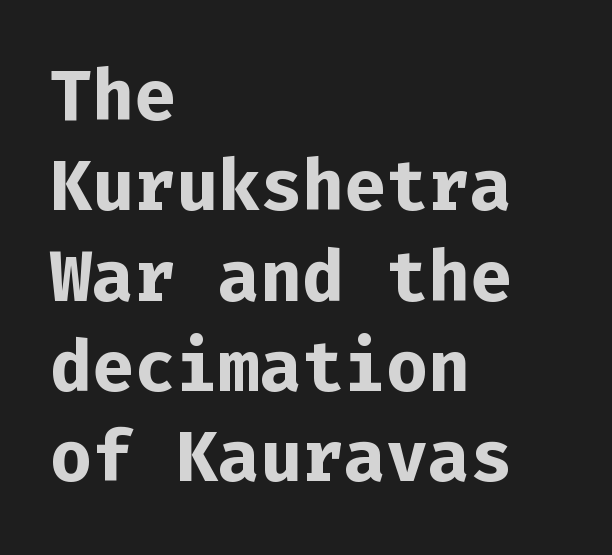
{"serif": "no", "italic": "no", "bold": "yes", "weight": "bold", "width": "normal", "stroke_contrast": "low", "x_height": "medium", "monospaced": "yes", "underline": "no", "align": "left", "line_spacing": "normal", "line_spacing_ratio": 1.29, "letter_spacing": "normal", "letter_spacing_em": 0.0, "glyph_px": 70}
